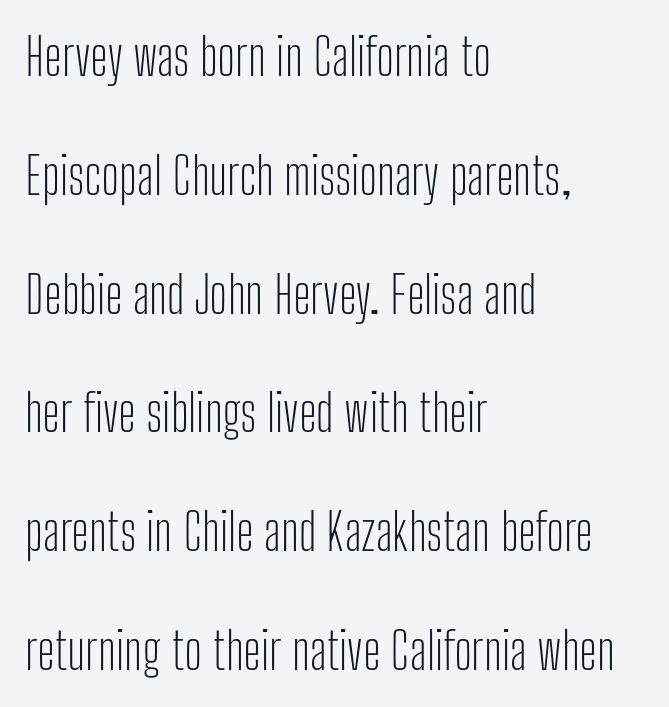
Spacing verdict: proportional, widths tailored to each character. Letter spacing: default. This is the regular roman posture of the typeface. Unlike a traditional serif, this face leaves its strokes unadorned. Has an underline been added? It has not.
